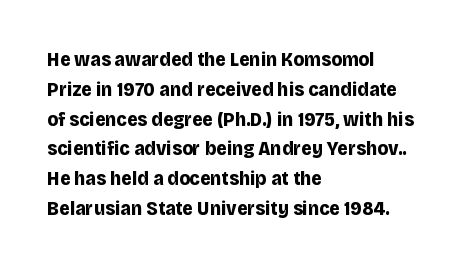
Q: Is the text bold? A: Yes.
Q: Is the text italic (slanted)? A: No, it is upright.
Q: Is the text underlined? A: No.
Q: How is the paragraph aligned? A: Left-aligned.
Q: Is the spacing between letters normal or unusually wide? A: Normal.
Q: Is the spacing between lines tight, normal or loose? A: Normal.
